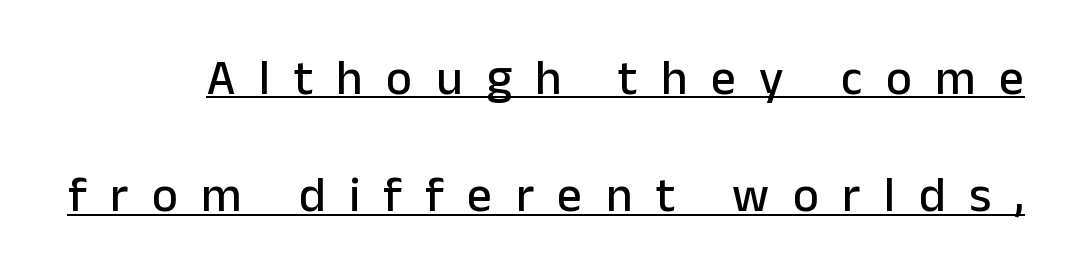
The image shows 49 px sans-serif type, upright; set loose line spacing (2.39x), unusually wide letter spacing (+0.48 em), underlined; low stroke contrast and a medium x-height.
